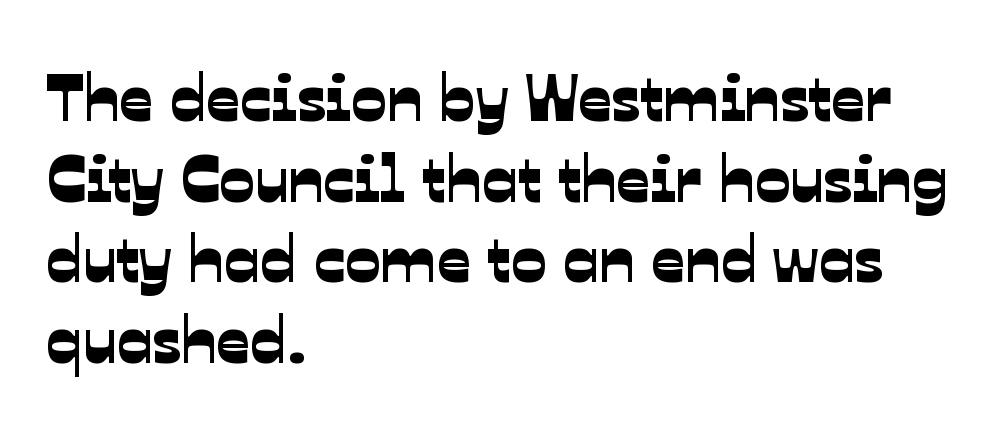
Q: Is the typeface a serif or a sans-serif typeface? A: Sans-serif.
Q: Is the text underlined? A: No.
Q: How is the paragraph aligned? A: Left-aligned.
Q: Is the spacing between letters normal or unusually wide? A: Normal.
Q: Width (condensed, normal, or wide)? A: Normal.
Q: Stroke contrast? A: Low.
Q: x-height? A: Medium.
Q: Monospaced? A: No.
